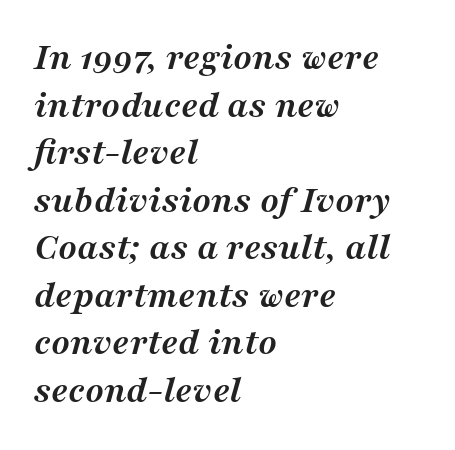
{"serif": "yes", "italic": "yes", "lean": "right", "slant_degrees": 16, "bold": "yes", "weight": "semibold", "width": "normal", "stroke_contrast": "medium", "x_height": "medium", "monospaced": "no", "underline": "no", "align": "left", "line_spacing_ratio": 1.22, "letter_spacing": "normal", "letter_spacing_em": 0.0, "glyph_px": 39}
